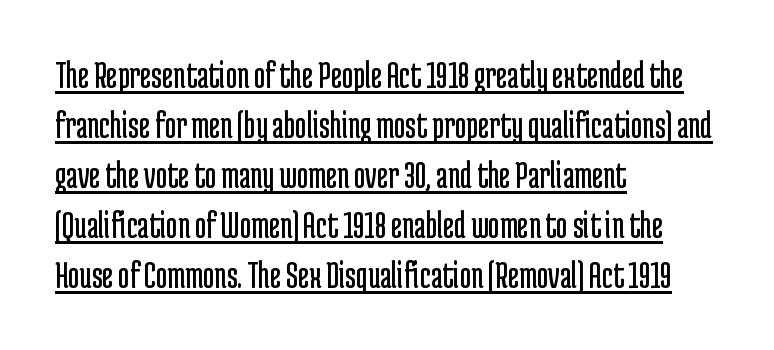
Q: Is the text bold? A: No.
Q: Is the text italic (slanted)? A: No, it is upright.
Q: Is the typeface a serif or a sans-serif typeface? A: Sans-serif.
Q: Is the text underlined? A: Yes.
Q: How is the paragraph aligned? A: Left-aligned.
Q: Is the spacing between letters normal or unusually wide? A: Normal.
Q: Is the spacing between lines tight, normal or loose? A: Normal.
Q: Width (condensed, normal, or wide)? A: Condensed.
Q: Stroke contrast? A: Low.
Q: x-height? A: Medium.
Q: Monospaced? A: No.
